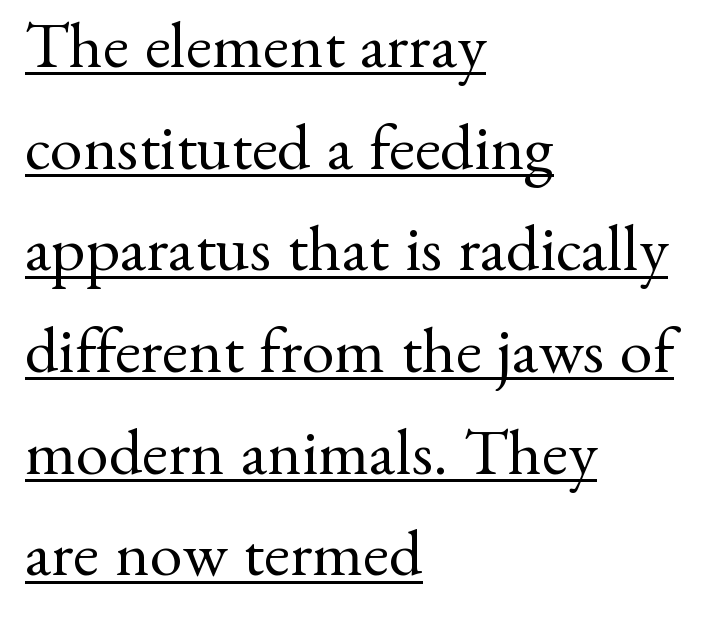
Q: Is the text bold? A: No.
Q: Is the text italic (slanted)? A: No, it is upright.
Q: Is the typeface a serif or a sans-serif typeface? A: Serif.
Q: Is the text underlined? A: Yes.
Q: How is the paragraph aligned? A: Left-aligned.
Q: Is the spacing between letters normal or unusually wide? A: Normal.
Q: Is the spacing between lines tight, normal or loose? A: Normal.
Q: Width (condensed, normal, or wide)? A: Normal.
Q: Stroke contrast? A: Medium.
Q: x-height? A: Small.
Q: Monospaced? A: No.
